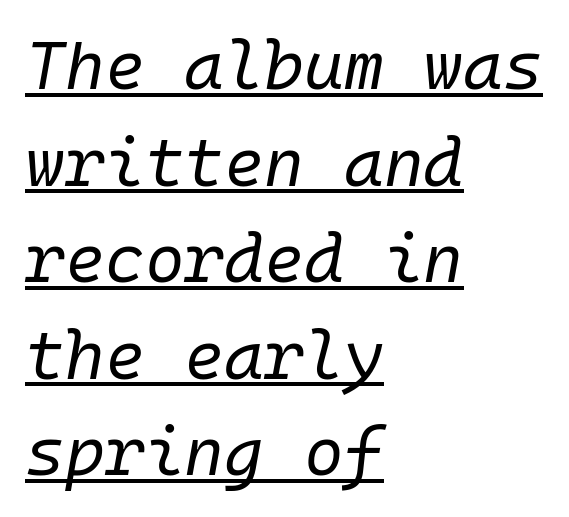
{"italic": "yes", "lean": "right", "slant_degrees": 10, "bold": "no", "weight": "regular", "width": "normal", "stroke_contrast": "low", "x_height": "medium", "monospaced": "yes", "underline": "yes", "align": "left", "line_spacing": "normal", "line_spacing_ratio": 1.42, "letter_spacing": "normal", "letter_spacing_em": 0.0, "glyph_px": 68}
